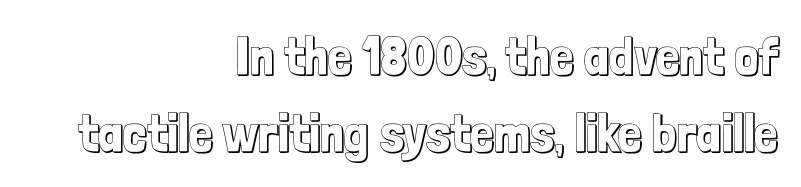
{"italic": "no", "width": "condensed", "x_height": "medium", "monospaced": "no", "underline": "no", "align": "right", "line_spacing": "normal", "line_spacing_ratio": 1.45, "letter_spacing": "normal", "letter_spacing_em": 0.0, "glyph_px": 53}
